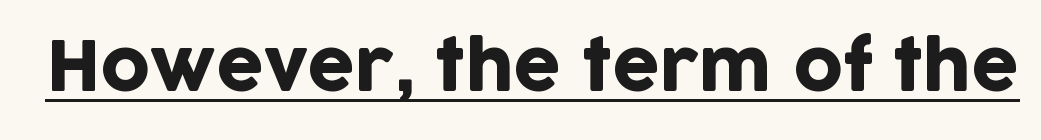
A typesetter would call this proportional, since set widths differ per character. Honestly, the letter spacing is just normal — you wouldn't notice it. Glance below the letters and you will spot a drawn line. The letters stand upright; this is a roman face.
